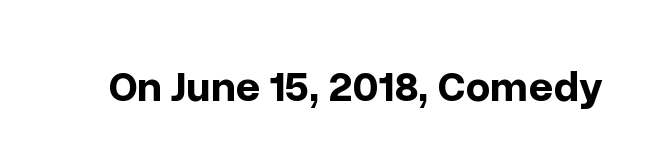
Q: Is the text bold? A: Yes.
Q: Is the text italic (slanted)? A: No, it is upright.
Q: Is the typeface a serif or a sans-serif typeface? A: Sans-serif.
Q: Is the text underlined? A: No.
Q: Is the spacing between letters normal or unusually wide? A: Normal.
Q: Width (condensed, normal, or wide)? A: Normal.
Q: Stroke contrast? A: Low.
Q: x-height? A: Medium.
Q: Monospaced? A: No.
